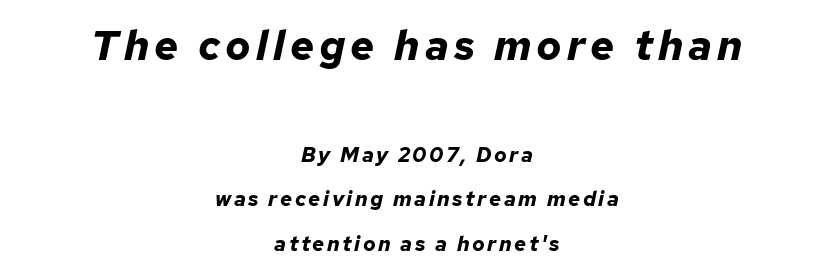
The image shows 42 px bold type, italic (leaning right); set centered, loose line spacing (2.12x), not underlined; the first (top) block is 2.0x larger; low stroke contrast and a medium x-height.
